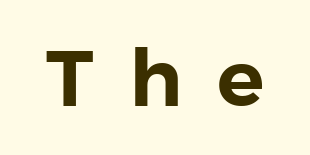
Q: Is the text italic (slanted)? A: No, it is upright.
Q: Is the typeface a serif or a sans-serif typeface? A: Sans-serif.
Q: Is the text underlined? A: No.
Q: Is the spacing between letters normal or unusually wide? A: Unusually wide.
Q: Width (condensed, normal, or wide)? A: Normal.
Q: Stroke contrast? A: Low.
Q: x-height? A: Medium.
Q: Monospaced? A: No.
